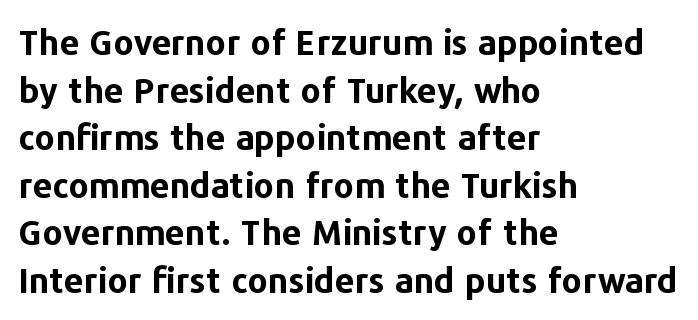
The image shows 35 px bold sans-serif type, upright; set left-aligned, normal line spacing (1.36x), normal letter spacing, not underlined; low stroke contrast and a medium x-height.
